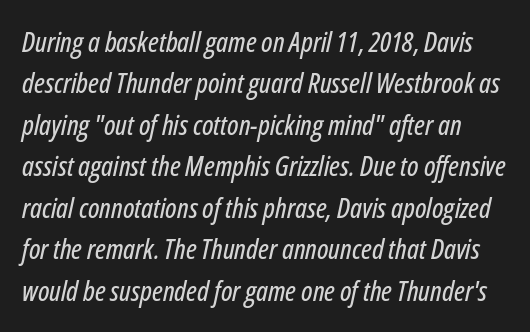
Q: Is the text italic (slanted)? A: Yes, it leans right by about 12 degrees.
Q: Is the text underlined? A: No.
Q: Is the spacing between letters normal or unusually wide? A: Normal.
Q: Is the spacing between lines tight, normal or loose? A: Normal.
Q: Width (condensed, normal, or wide)? A: Condensed.
Q: Stroke contrast? A: Low.
Q: x-height? A: Medium.
Q: Monospaced? A: No.
